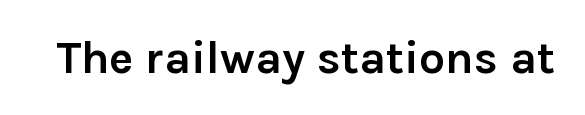
These lines are composed in type without serifs. The passage shown is typed in a proportional face where columns would drift. Observe the ordinary spacing: letters are neighbours, not strangers. Nope, not italic — everything's standing straight. What weight is shown? A full bold with thick strokes. The glyphs are unaccompanied by any horizontal stroke below them.
